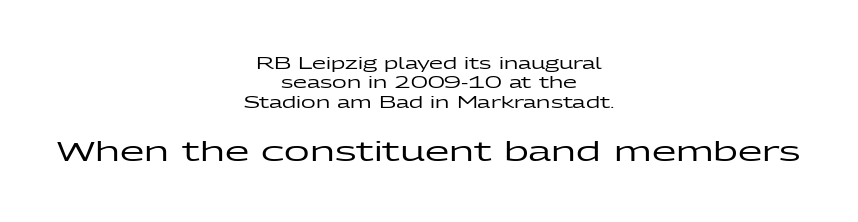
The passage is arranged like a title page — every line centered. The specimen omits any rule beneath the text block's lines. In terms of letterform style, serifs are entirely absent. Inter-character spacing is left at the font's built-in metrics. Caption: upper text group reduced, lower text group enlarged. The lettering holds an erect, upright posture throughout.
